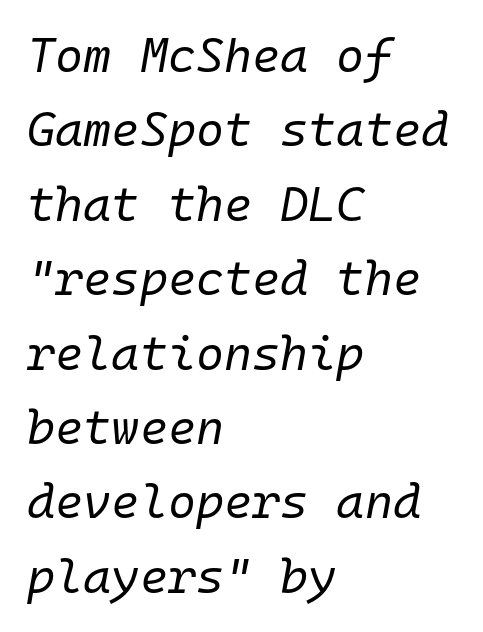
The image shows 48 px regular-weight type, italic (leaning right), monospaced; set left-aligned, normal line spacing (1.55x), normal letter spacing, not underlined; low stroke contrast and a medium x-height.
